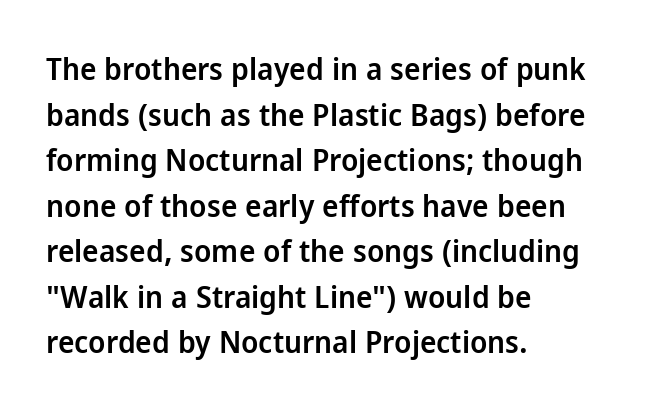
The image shows 31 px semibold sans-serif type, upright; set left-aligned, normal line spacing (1.47x), normal letter spacing, not underlined; low stroke contrast and a medium x-height.
